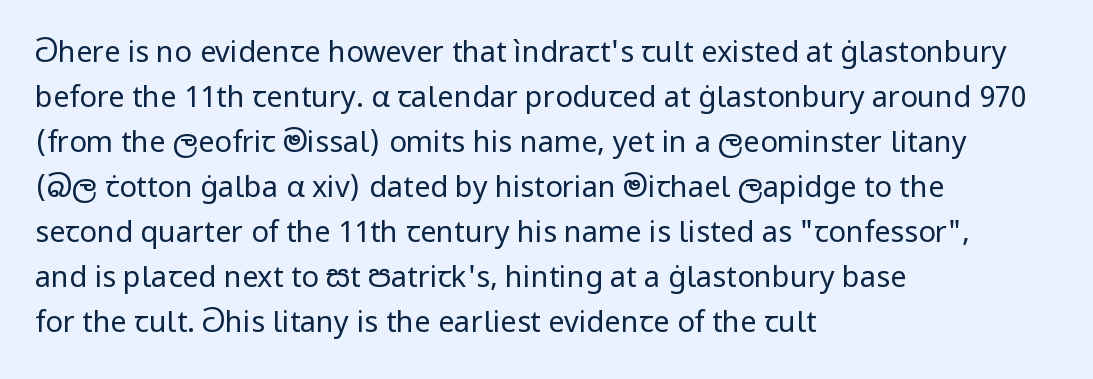
The image shows 29 px regular-weight sans-serif type, upright; set left-aligned, normal line spacing (1.55x), normal letter spacing, not underlined; low stroke contrast and a medium x-height.
